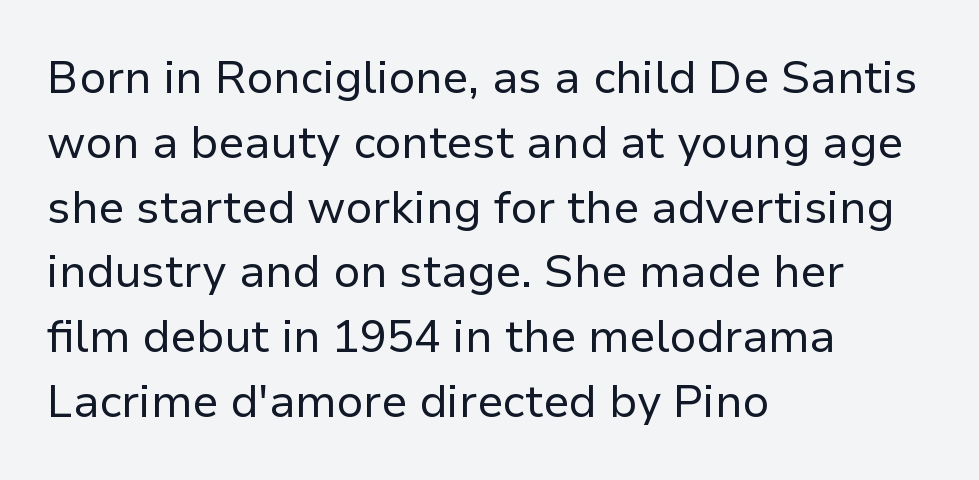
Q: Is the text bold? A: No.
Q: Is the text italic (slanted)? A: No, it is upright.
Q: Is the typeface a serif or a sans-serif typeface? A: Sans-serif.
Q: Is the text underlined? A: No.
Q: How is the paragraph aligned? A: Left-aligned.
Q: Is the spacing between letters normal or unusually wide? A: Normal.
Q: Is the spacing between lines tight, normal or loose? A: Normal.
Q: Width (condensed, normal, or wide)? A: Normal.
Q: Stroke contrast? A: Low.
Q: x-height? A: Medium.
Q: Monospaced? A: No.
